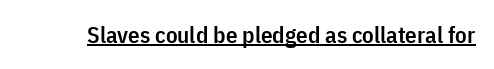
Q: Is the text bold? A: Semi-bold.
Q: Is the text italic (slanted)? A: No, it is upright.
Q: Is the text underlined? A: Yes.
Q: Is the spacing between letters normal or unusually wide? A: Normal.
